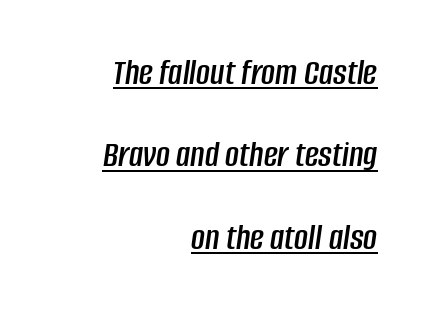
{"italic": "yes", "lean": "right", "slant_degrees": 8, "width": "condensed", "stroke_contrast": "low", "x_height": "large", "monospaced": "no", "underline": "yes", "align": "right", "line_spacing": "loose", "line_spacing_ratio": 2.17, "letter_spacing": "normal", "letter_spacing_em": 0.0, "glyph_px": 38}
